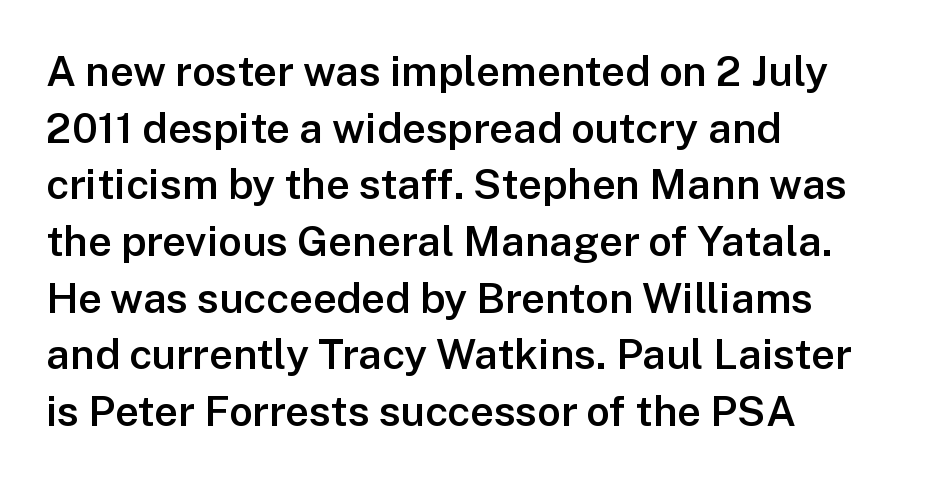
The image shows 42 px semibold sans-serif type, upright; set left-aligned, normal line spacing (1.35x), normal letter spacing, not underlined; low stroke contrast and a medium x-height.
